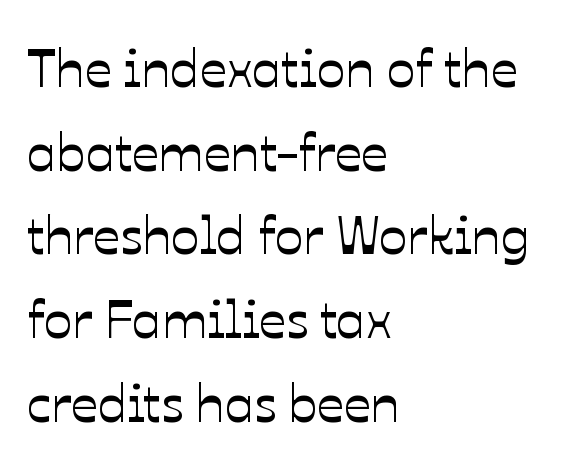
Horizontal alignment here is leftward, the default for most running prose. There is no visible air inserted between adjacent glyphs. Horizontal bands of white between lines are of average thickness. Every stem runs plumb, perpendicular to the baseline. Letters rest on an invisible, unmarked baseline. The passage shown is typed in a proportional face where columns would drift.
